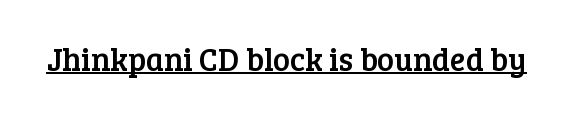
Decoration check: the copy is underlined. The letters carry serifs — small finishing strokes at the ends of their stems. Italic: no, the glyphs are upright roman. Glyph-to-glyph distance matches everyday printed text.
